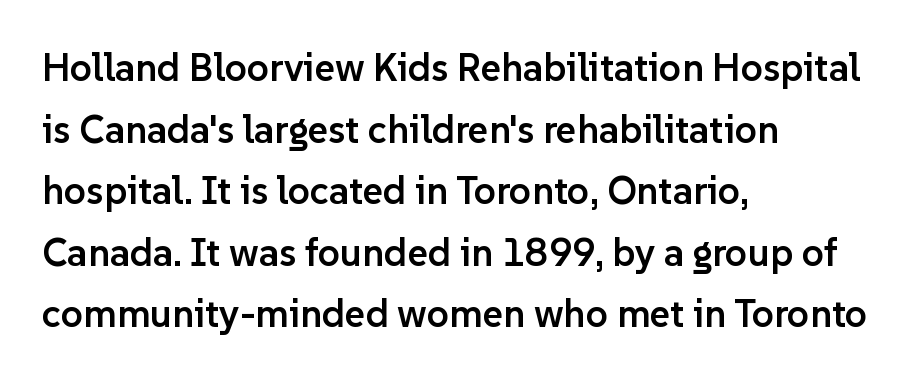
The image shows 39 px semibold sans-serif type, upright; set left-aligned, normal line spacing (1.58x), normal letter spacing, not underlined; low stroke contrast and a medium x-height.
